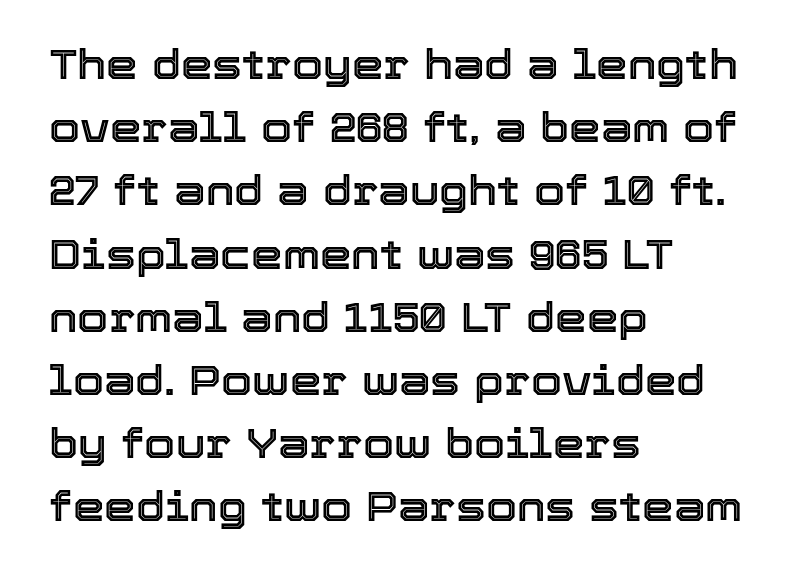
The image shows 40 px text type, upright; set left-aligned, normal line spacing (1.58x), normal letter spacing, not underlined; a medium x-height.
